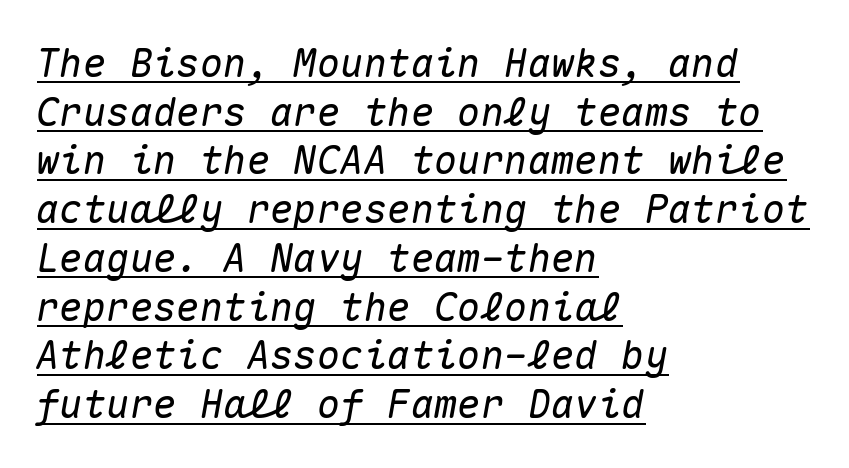
The image shows 39 px text type, italic (leaning right), monospaced; set left-aligned, normal line spacing (1.25x), normal letter spacing, underlined; medium stroke contrast and a medium x-height.
